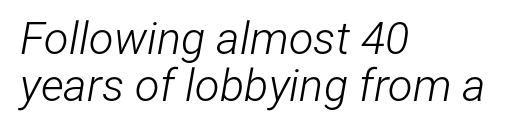
{"italic": "yes", "lean": "right", "slant_degrees": 12, "bold": "no", "weight": "light", "width": "condensed", "stroke_contrast": "low", "x_height": "medium", "monospaced": "no", "underline": "no", "align": "left", "line_spacing": "tight", "line_spacing_ratio": 1.05, "letter_spacing": "normal", "letter_spacing_em": 0.0, "glyph_px": 45}
